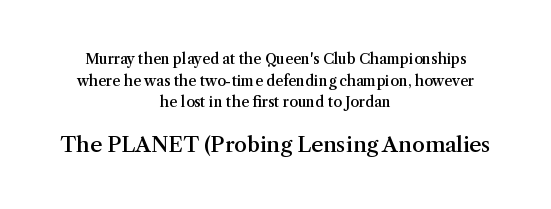
Q: Is the text bold? A: Semi-bold.
Q: Is the text italic (slanted)? A: No, it is upright.
Q: Is the text underlined? A: No.
Q: How is the paragraph aligned? A: Centered.
Q: Is the spacing between letters normal or unusually wide? A: Normal.
Q: Is the spacing between lines tight, normal or loose? A: Normal.
Q: Which block of text is set in a larger size, the first (top) or the second (bottom)? A: The second (bottom) one.
